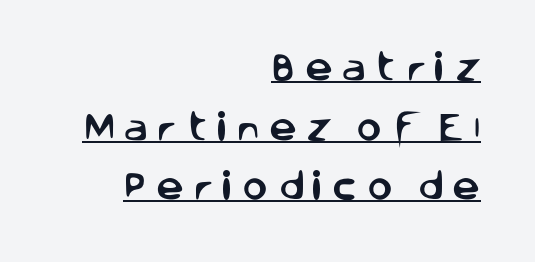
The image shows 31 px sans-serif type, upright; set right-aligned, loose line spacing (1.92x), unusually wide letter spacing (+0.28 em), underlined; low stroke contrast and a large x-height.
